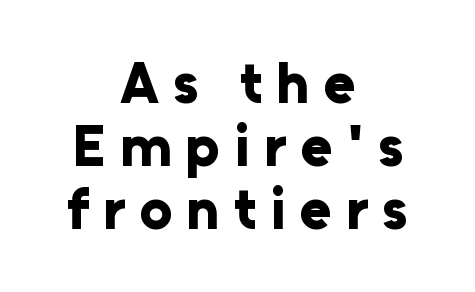
The text block is weighted toward neither margin, spreading evenly from the middle. The characters display no serif detailing; their extremities are plain. These lines huddle together more closely than default settings would place them. The letters advance in unequal steps, a hallmark of proportional type. Caption: bold face, heavy strokes.
